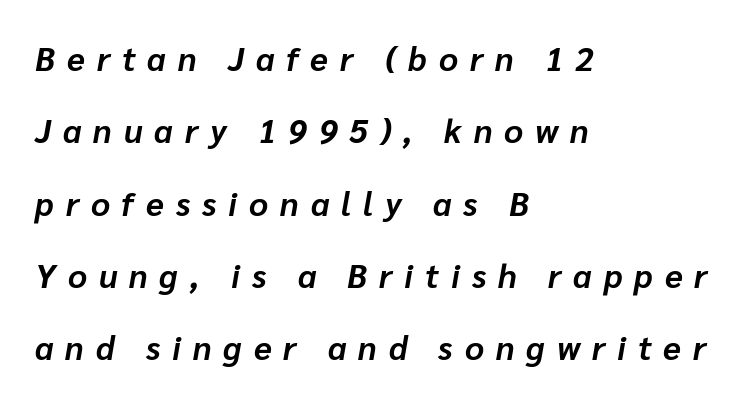
Designer's note — italics engaged. A typesetter would call this heavily tracked-out type. Does the copy run flush right? No — it runs flush left. Nobody drew a line under any word here.
